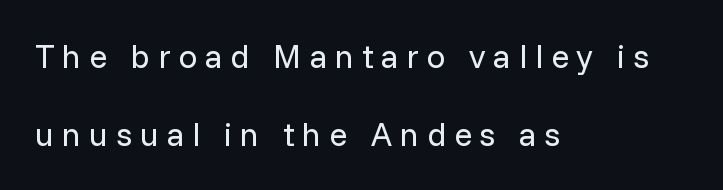
{"serif": "no", "italic": "no", "bold": "no", "weight": "regular", "width": "normal", "stroke_contrast": "low", "x_height": "medium", "monospaced": "no", "underline": "no", "align": "left", "line_spacing": "loose", "line_spacing_ratio": 2.35, "letter_spacing": "wide", "letter_spacing_em": 0.24, "glyph_px": 33}
